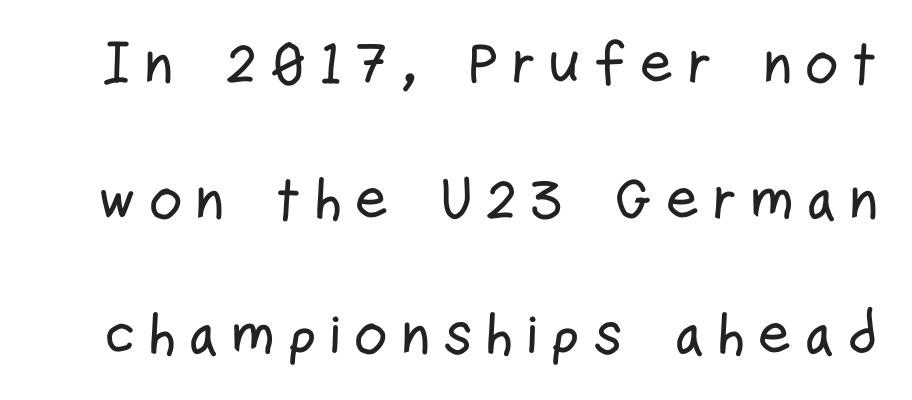
Q: Is the text italic (slanted)? A: No, it is upright.
Q: Is the typeface a serif or a sans-serif typeface? A: Sans-serif.
Q: Is the text underlined? A: No.
Q: Is the spacing between letters normal or unusually wide? A: Unusually wide.
Q: Is the spacing between lines tight, normal or loose? A: Loose.
Q: Width (condensed, normal, or wide)? A: Condensed.
Q: Stroke contrast? A: Low.
Q: x-height? A: Medium.
Q: Monospaced? A: No.
